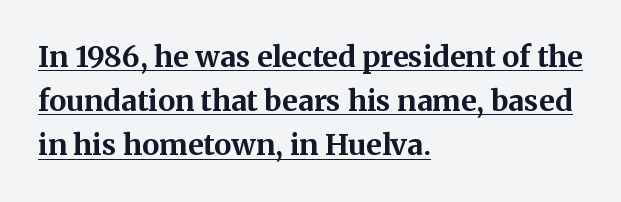
A rule runs beneath these lines of type. Varying glyph widths throughout — classic text-font behaviour. This sample uses plain, unmodified letter spacing. If you drew a line through each stem, it would be perfectly vertical.
